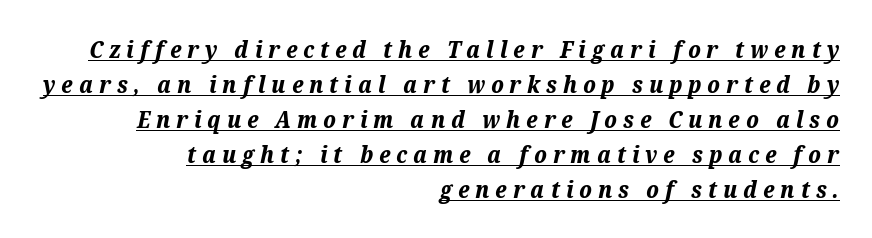
{"italic": "yes", "lean": "right", "slant_degrees": 12, "bold": "yes", "underline": "yes", "align": "right", "line_spacing": "normal", "line_spacing_ratio": 1.52, "letter_spacing": "wide", "letter_spacing_em": 0.26, "glyph_px": 23}
